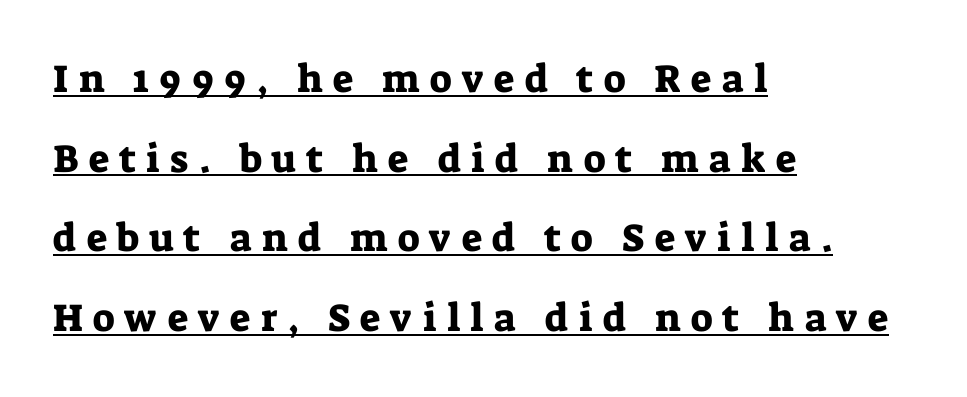
Q: Is the text italic (slanted)? A: No, it is upright.
Q: Is the typeface a serif or a sans-serif typeface? A: Serif.
Q: Is the text underlined? A: Yes.
Q: How is the paragraph aligned? A: Left-aligned.
Q: Is the spacing between letters normal or unusually wide? A: Unusually wide.
Q: Is the spacing between lines tight, normal or loose? A: Loose.
Q: Width (condensed, normal, or wide)? A: Normal.
Q: Stroke contrast? A: Low.
Q: x-height? A: Medium.
Q: Monospaced? A: No.
